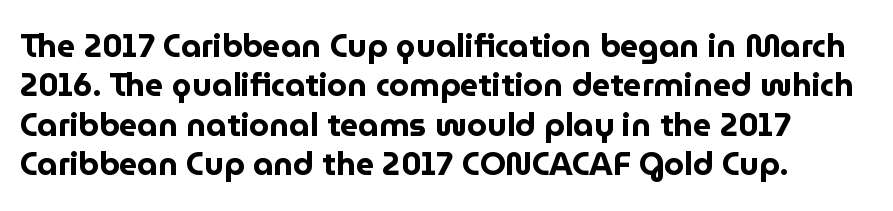
Q: Is the text bold? A: Yes.
Q: Is the text italic (slanted)? A: No, it is upright.
Q: Is the typeface a serif or a sans-serif typeface? A: Sans-serif.
Q: Is the text underlined? A: No.
Q: Is the spacing between letters normal or unusually wide? A: Normal.
Q: Width (condensed, normal, or wide)? A: Normal.
Q: Stroke contrast? A: Low.
Q: x-height? A: Medium.
Q: Monospaced? A: No.
